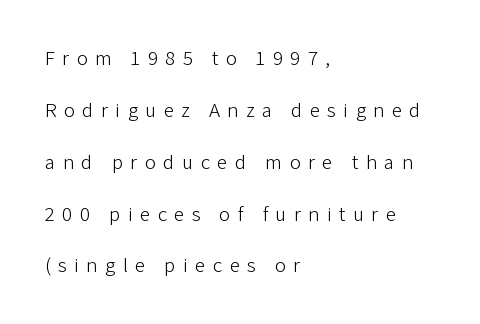
Weight: regular or lighter. Compared with typical paragraphs, the rows here are farther apart. Underlining? Definitely not there. Do the letters lean? They stand straight. Tracking value appears strongly positive — letters spread wide. Alignment: flush left.
